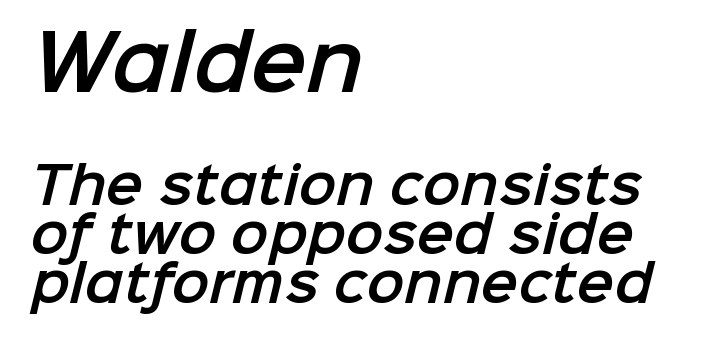
{"serif": "no", "width": "normal", "stroke_contrast": "low", "x_height": "medium", "monospaced": "no", "underline": "no", "align": "left", "line_spacing": "tight", "line_spacing_ratio": 0.98, "letter_spacing": "normal", "letter_spacing_em": 0.0, "larger_block": "first", "size_ratio": 1.5, "glyph_px": 75}
